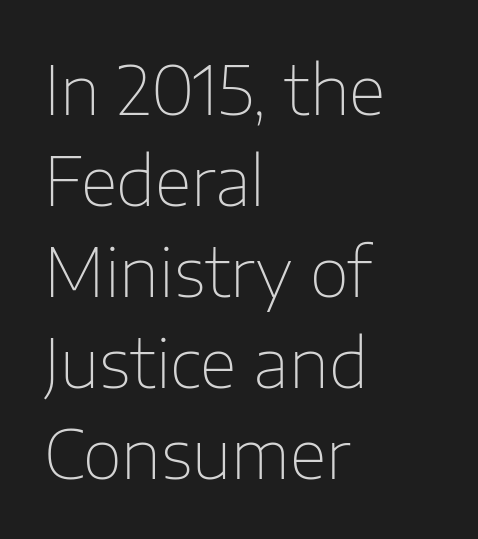
{"serif": "no", "italic": "no", "bold": "no", "weight": "thin", "width": "normal", "stroke_contrast": "low", "x_height": "medium", "monospaced": "no", "underline": "no", "align": "left", "line_spacing": "normal", "line_spacing_ratio": 1.34, "letter_spacing": "normal", "letter_spacing_em": 0.0, "glyph_px": 68}
